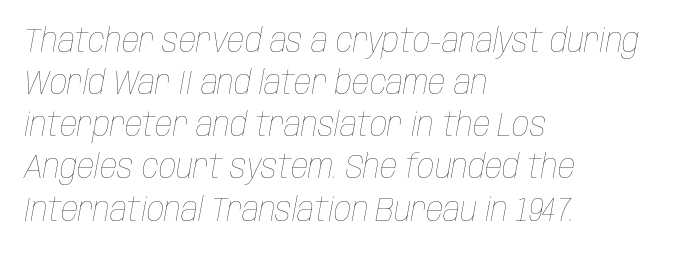
{"italic": "yes", "lean": "right", "slant_degrees": 10, "bold": "no", "weight": "thin", "width": "condensed", "stroke_contrast": "low", "x_height": "large", "monospaced": "no", "underline": "no", "align": "left", "line_spacing_ratio": 1.24, "letter_spacing": "normal", "letter_spacing_em": 0.0, "glyph_px": 34}
